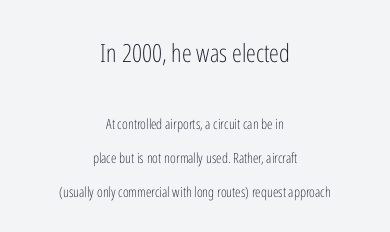
{"italic": "no", "bold": "no", "underline": "no", "align": "center", "line_spacing": "loose", "line_spacing_ratio": 2.43, "letter_spacing": "normal", "letter_spacing_em": 0.0, "larger_block": "first", "size_ratio": 1.79, "glyph_px": 25}
